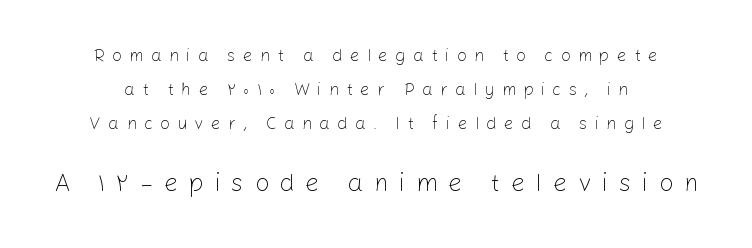
{"italic": "no", "bold": "no", "underline": "no", "align": "center", "line_spacing": "loose", "line_spacing_ratio": 2.0, "letter_spacing": "wide", "letter_spacing_em": 0.43, "larger_block": "second", "size_ratio": 1.47, "glyph_px": 25}
